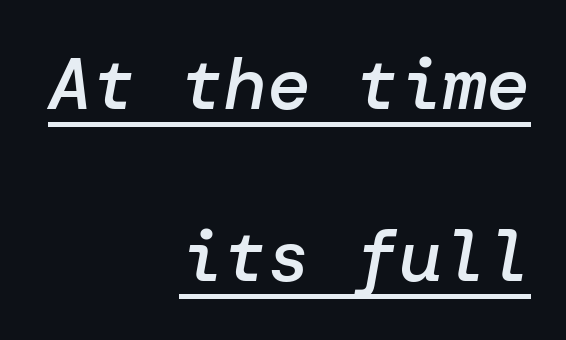
The sample's only ornament is a line tracing under the words. You can tell it's italic because the verticals aren't actually vertical. The line texture is even and compact thanks to regular tracking. The space between consecutive lines is lavish. Set as a demibold, roughly 600 on the weight scale. This rendering uses right alignment, leaving the left contour irregular.
